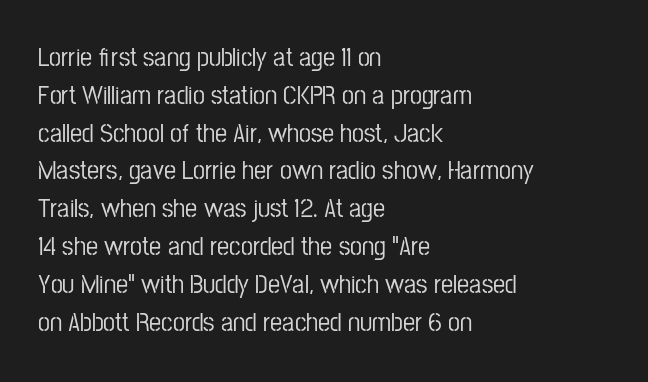
{"italic": "no", "underline": "no", "align": "left", "line_spacing": "normal", "line_spacing_ratio": 1.4, "letter_spacing": "normal", "letter_spacing_em": 0.0, "glyph_px": 27}
